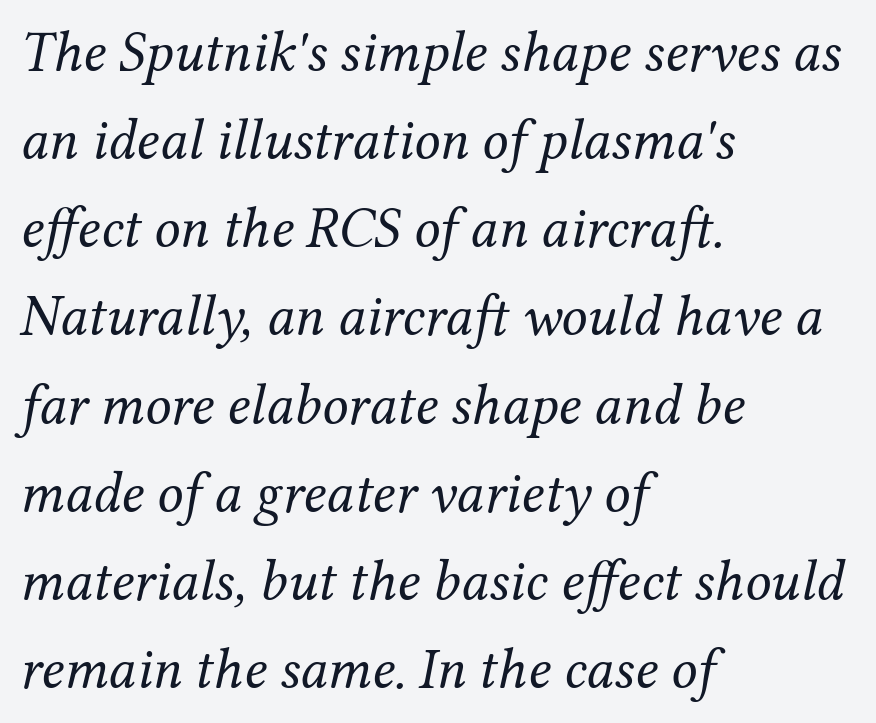
Q: Is the text bold? A: No.
Q: Is the text italic (slanted)? A: Yes, it leans right by about 12 degrees.
Q: Is the typeface a serif or a sans-serif typeface? A: Serif.
Q: Is the text underlined? A: No.
Q: How is the paragraph aligned? A: Left-aligned.
Q: Is the spacing between letters normal or unusually wide? A: Normal.
Q: Is the spacing between lines tight, normal or loose? A: Normal.
Q: Width (condensed, normal, or wide)? A: Normal.
Q: Stroke contrast? A: Medium.
Q: x-height? A: Medium.
Q: Monospaced? A: No.
